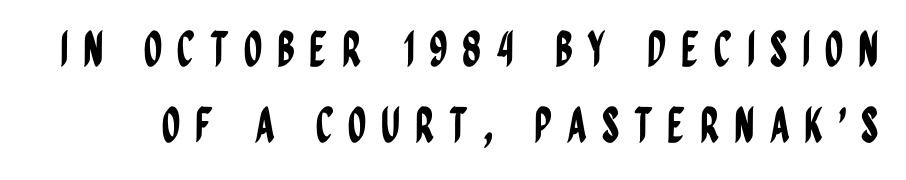
Posture: vertical. You could not count columns in this text — the font is proportionally spaced. If you measured baseline to baseline, you'd find a middling distance. Serif or sans? Sans — the stroke terminals are bare. Underlining? Definitely not there. The face used here is rendered with a markedly widened letterfit.
